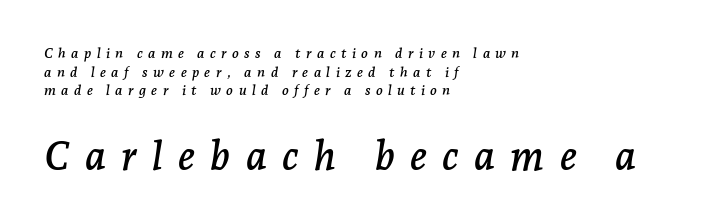
Spacing between characters has been opened up far beyond the box default. You could not count columns in this text — the font is proportionally spaced. To sum up the face: it has serifs. Letters rest on an invisible, unmarked baseline.
